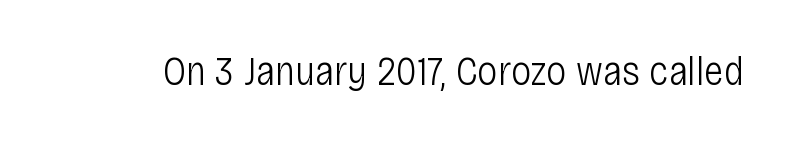
Glyph-to-glyph distance matches everyday printed text. Proportional: the letters do not fall into vertical columns. The font is comparable to plain body text, perhaps lighter. A clean baseline with only descenders dipping below it. Designer's note — italics off, roman on.
